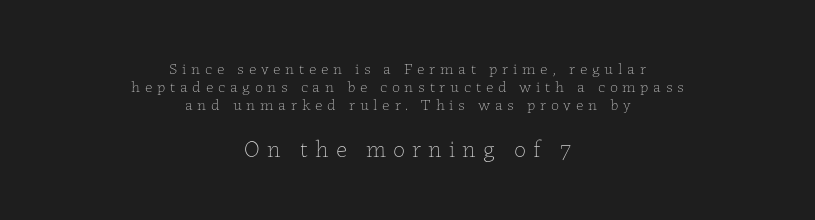
The image shows 24 px text type, upright; set centered, tight line spacing (1.14x), unusually wide letter spacing (+0.3 em), not underlined; the second (bottom) block is 1.5x larger.
